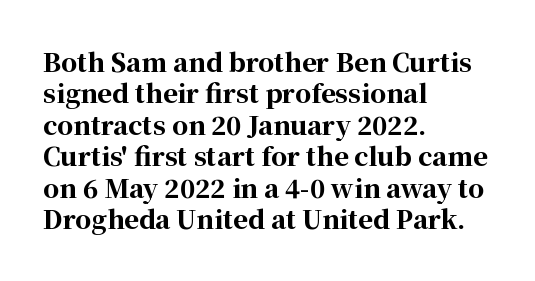
{"italic": "no", "bold": "yes", "underline": "no", "align": "left", "line_spacing": "normal", "line_spacing_ratio": 1.26, "letter_spacing": "normal", "letter_spacing_em": 0.0, "glyph_px": 25}
